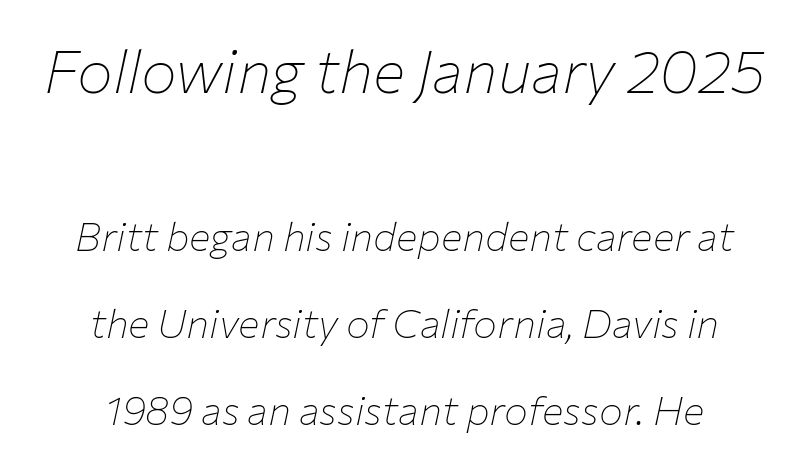
Spacing verdict: proportional, widths tailored to each character. Inter-character spacing is left at the font's built-in metrics. You could fit nearly another row in the gap between these rows. The characters are drawn with everyday or finer stroke widths. Would a proofreader flag this as italicized? Yes.
